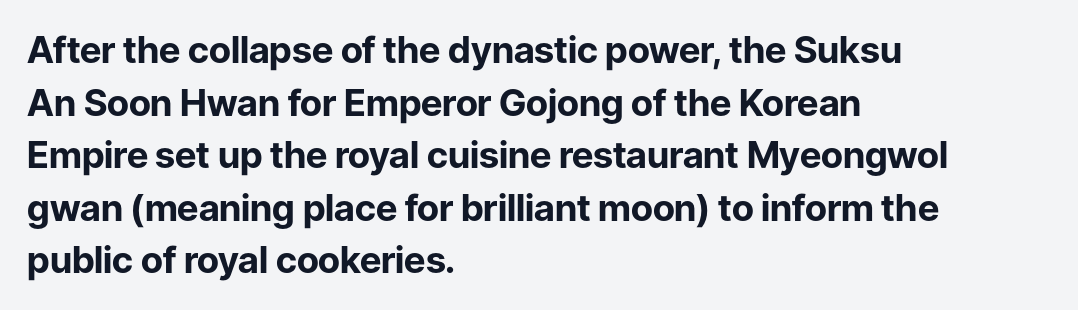
The image shows 37 px bold sans-serif type, upright; set left-aligned, normal line spacing (1.42x), normal letter spacing, not underlined; low stroke contrast and a medium x-height.
